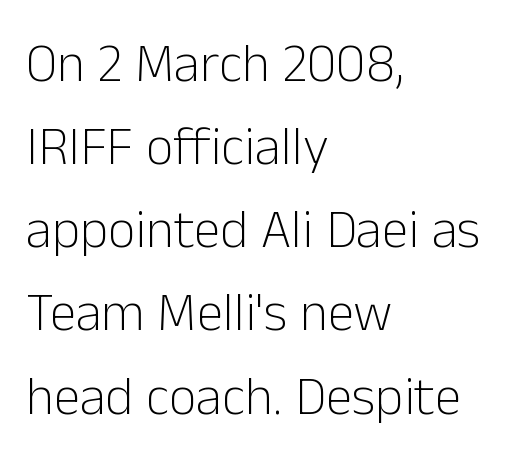
The image shows 54 px light sans-serif type, upright; set left-aligned, normal line spacing (1.54x), normal letter spacing, not underlined; low stroke contrast and a medium x-height.
